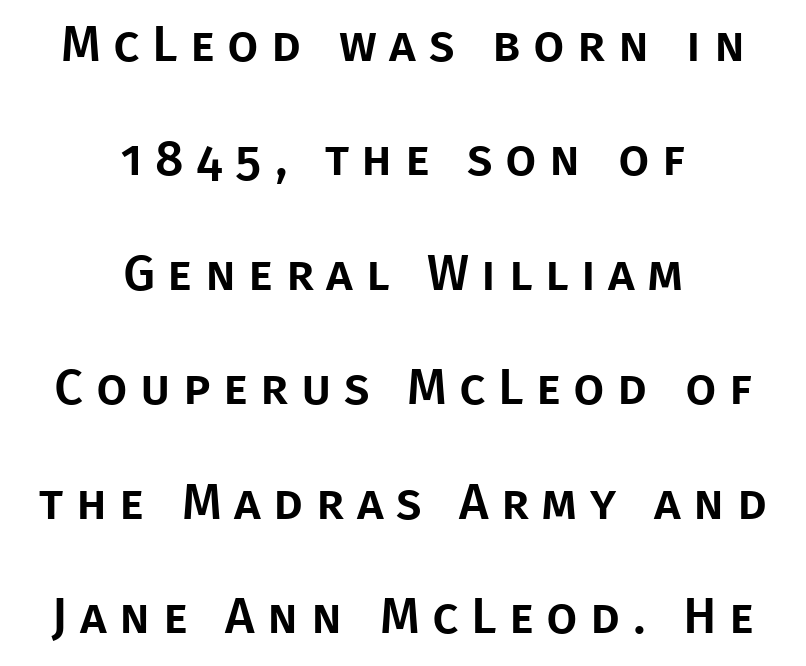
{"serif": "no", "italic": "no", "width": "normal", "stroke_contrast": "low", "x_height": "large", "monospaced": "no", "underline": "no", "align": "center", "line_spacing": "loose", "line_spacing_ratio": 2.29, "letter_spacing": "wide", "letter_spacing_em": 0.25, "glyph_px": 50}
